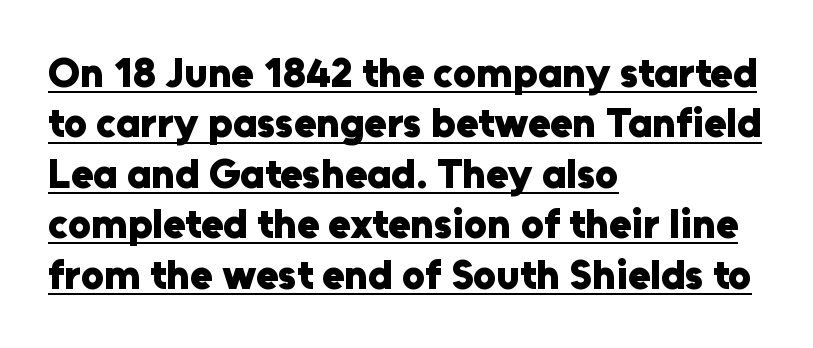
The image shows 41 px heavy sans-serif type, upright; set left-aligned, line spacing 1.23x, normal letter spacing, underlined; low stroke contrast and a medium x-height.
